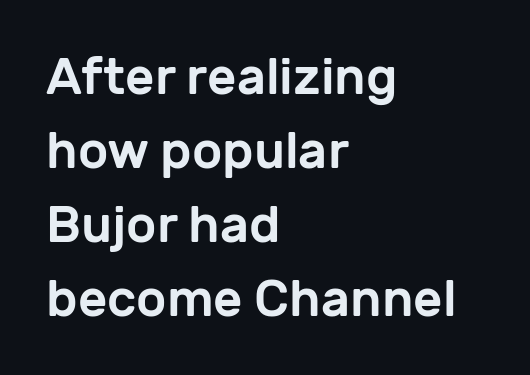
The image shows 51 px sans-serif type, upright; set left-aligned, normal line spacing (1.45x), normal letter spacing, not underlined; low stroke contrast and a medium x-height.
